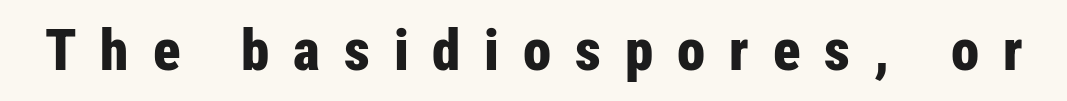
Q: Is the text bold? A: Yes.
Q: Is the text italic (slanted)? A: No, it is upright.
Q: Is the typeface a serif or a sans-serif typeface? A: Sans-serif.
Q: Is the text underlined? A: No.
Q: Is the spacing between letters normal or unusually wide? A: Unusually wide.
Q: Width (condensed, normal, or wide)? A: Condensed.
Q: Stroke contrast? A: Low.
Q: x-height? A: Medium.
Q: Monospaced? A: No.
